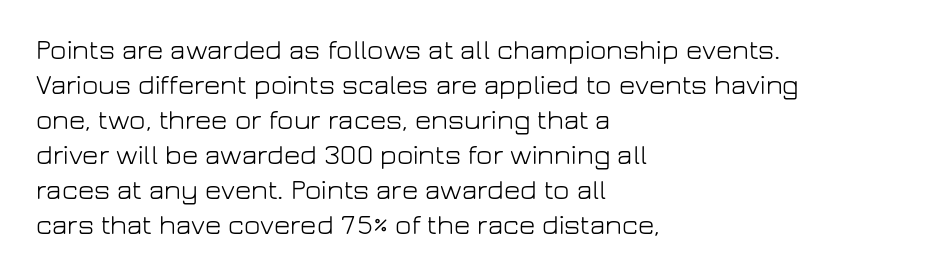
Q: Is the text bold? A: No.
Q: Is the text italic (slanted)? A: No, it is upright.
Q: Is the typeface a serif or a sans-serif typeface? A: Sans-serif.
Q: Is the text underlined? A: No.
Q: How is the paragraph aligned? A: Left-aligned.
Q: Is the spacing between letters normal or unusually wide? A: Normal.
Q: Is the spacing between lines tight, normal or loose? A: Normal.
Q: Width (condensed, normal, or wide)? A: Normal.
Q: Stroke contrast? A: Low.
Q: x-height? A: Medium.
Q: Monospaced? A: No.
